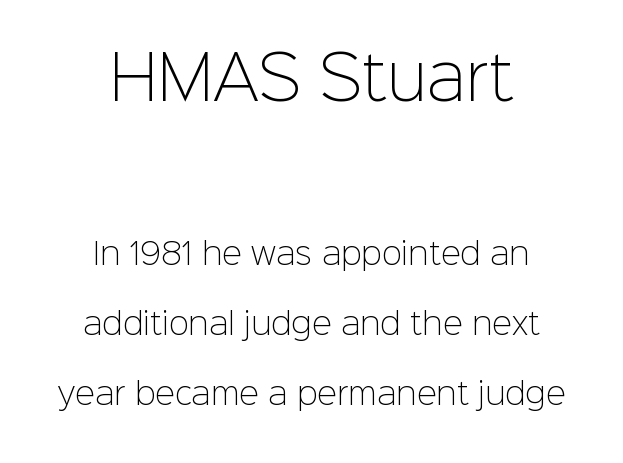
Look at the tracking — it's just the regular setting, nothing added. Weight: not bold — regular or lighter. A bare baseline throughout the passage. Observe the absence of serifs on each vertical stroke in this sample.
